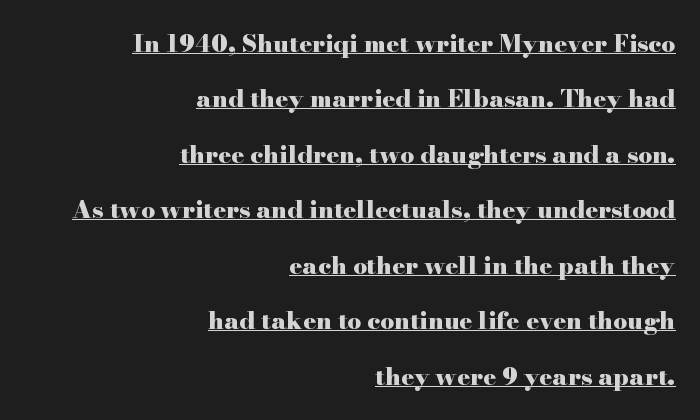
{"italic": "no", "bold": "yes", "underline": "yes", "align": "right", "line_spacing": "loose", "line_spacing_ratio": 2.31, "letter_spacing": "normal", "letter_spacing_em": 0.0, "glyph_px": 24}
